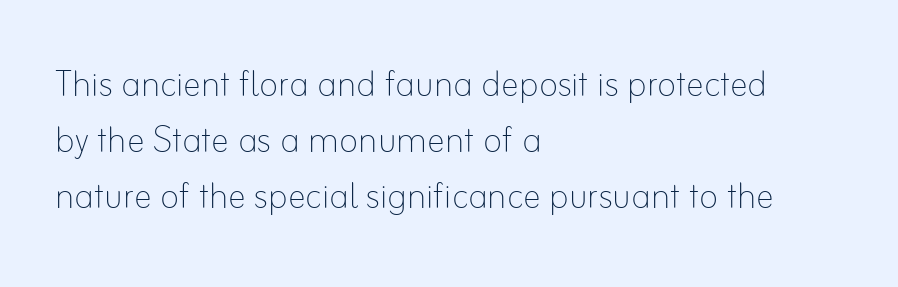
Q: Is the text bold? A: No.
Q: Is the text italic (slanted)? A: No, it is upright.
Q: Is the text underlined? A: No.
Q: How is the paragraph aligned? A: Left-aligned.
Q: Is the spacing between letters normal or unusually wide? A: Normal.
Q: Is the spacing between lines tight, normal or loose? A: Normal.
Q: Width (condensed, normal, or wide)? A: Normal.
Q: Stroke contrast? A: Low.
Q: x-height? A: Small.
Q: Monospaced? A: No.
